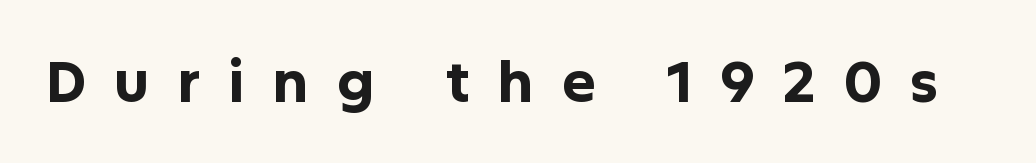
Q: Is the text bold? A: Yes.
Q: Is the text italic (slanted)? A: No, it is upright.
Q: Is the typeface a serif or a sans-serif typeface? A: Sans-serif.
Q: Is the text underlined? A: No.
Q: Is the spacing between letters normal or unusually wide? A: Unusually wide.
Q: Width (condensed, normal, or wide)? A: Normal.
Q: Stroke contrast? A: Low.
Q: x-height? A: Medium.
Q: Monospaced? A: No.
